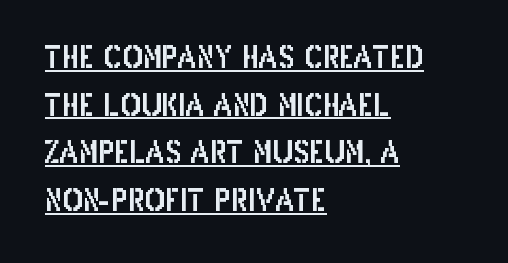
Q: Is the text italic (slanted)? A: No, it is upright.
Q: Is the typeface a serif or a sans-serif typeface? A: Sans-serif.
Q: Is the text underlined? A: Yes.
Q: How is the paragraph aligned? A: Left-aligned.
Q: Is the spacing between letters normal or unusually wide? A: Normal.
Q: Is the spacing between lines tight, normal or loose? A: Normal.
Q: Width (condensed, normal, or wide)? A: Condensed.
Q: Stroke contrast? A: Low.
Q: x-height? A: Large.
Q: Monospaced? A: No.
